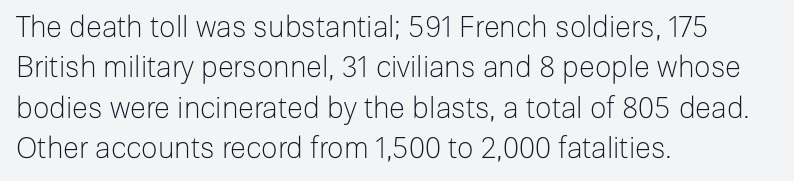
{"serif": "no", "italic": "no", "bold": "no", "weight": "light", "width": "normal", "stroke_contrast": "low", "x_height": "medium", "monospaced": "no", "underline": "no", "align": "left", "line_spacing": "normal", "line_spacing_ratio": 1.39, "letter_spacing": "normal", "letter_spacing_em": 0.0, "glyph_px": 29}
